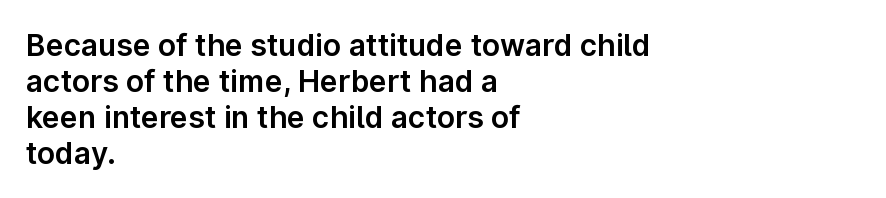
Q: Is the text italic (slanted)? A: No, it is upright.
Q: Is the typeface a serif or a sans-serif typeface? A: Sans-serif.
Q: Is the text underlined? A: No.
Q: How is the paragraph aligned? A: Left-aligned.
Q: Is the spacing between letters normal or unusually wide? A: Normal.
Q: Width (condensed, normal, or wide)? A: Normal.
Q: Stroke contrast? A: Low.
Q: x-height? A: Medium.
Q: Monospaced? A: No.
